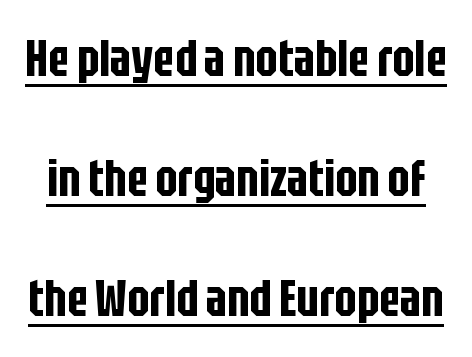
The image shows 52 px condensed sans-serif type, upright; set loose line spacing (2.31x), normal letter spacing, underlined; low stroke contrast and a large x-height.
